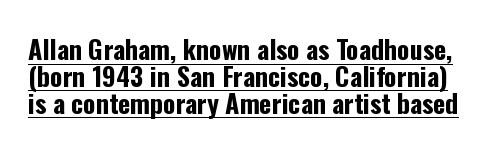
Q: Is the text bold? A: Yes.
Q: Is the text italic (slanted)? A: No, it is upright.
Q: Is the text underlined? A: Yes.
Q: Is the spacing between letters normal or unusually wide? A: Normal.
Q: Is the spacing between lines tight, normal or loose? A: Tight.
